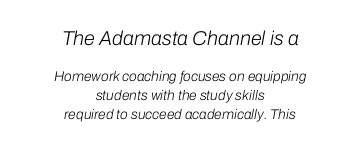
The image shows 20 px text type, italic (leaning right); set centered, normal line spacing (1.36x), normal letter spacing, not underlined; the first (top) block is 1.43x larger.
